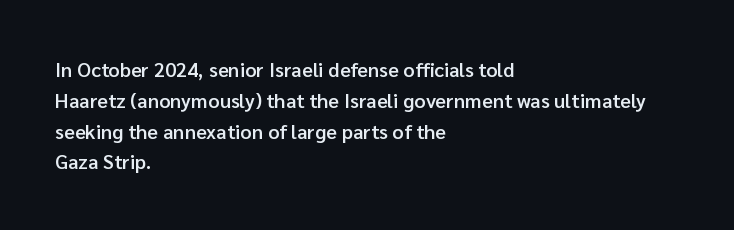
Q: Is the text bold? A: Semi-bold.
Q: Is the text italic (slanted)? A: No, it is upright.
Q: Is the text underlined? A: No.
Q: How is the paragraph aligned? A: Left-aligned.
Q: Is the spacing between letters normal or unusually wide? A: Normal.
Q: Is the spacing between lines tight, normal or loose? A: Normal.
